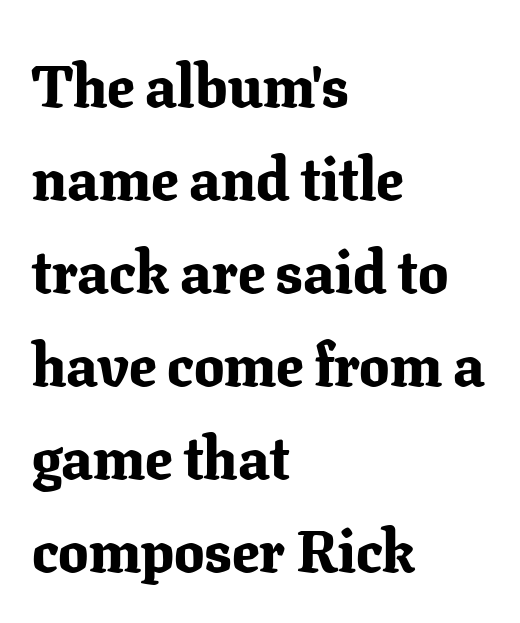
Q: Is the text bold? A: Yes.
Q: Is the text italic (slanted)? A: No, it is upright.
Q: Is the typeface a serif or a sans-serif typeface? A: Serif.
Q: Is the text underlined? A: No.
Q: How is the paragraph aligned? A: Left-aligned.
Q: Is the spacing between letters normal or unusually wide? A: Normal.
Q: Is the spacing between lines tight, normal or loose? A: Normal.
Q: Width (condensed, normal, or wide)? A: Normal.
Q: Stroke contrast? A: Low.
Q: x-height? A: Medium.
Q: Monospaced? A: No.
